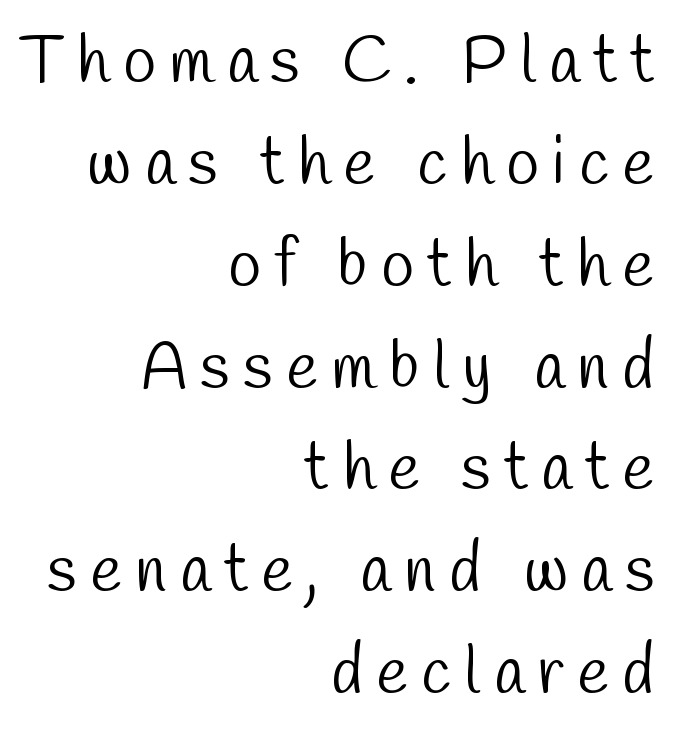
The image shows 67 px light, condensed sans-serif type; set right-aligned, normal line spacing (1.52x), unusually wide letter spacing (+0.2 em), not underlined; low stroke contrast and a medium x-height.
